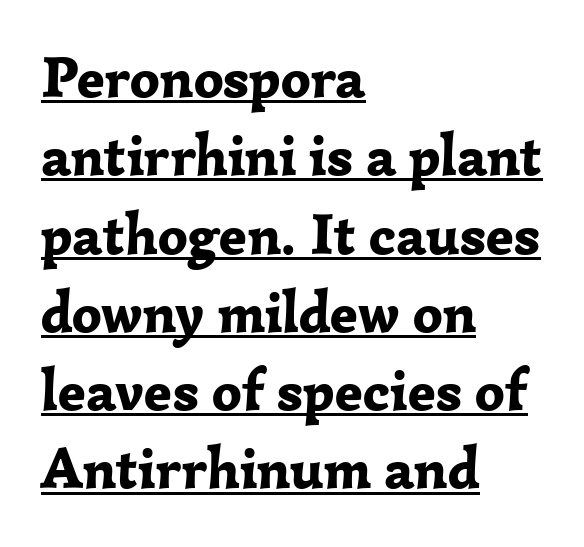
A baseline rule has been typeset under these characters. Rendered with straight, roman letterforms. The letters are bold, with thick, heavy strokes. Little horizontal feet cap the strokes, marking this as serif type. This rendering uses left alignment, leaving the right contour irregular. Is there much room between lines? A standard amount, neither cramped nor airy.
